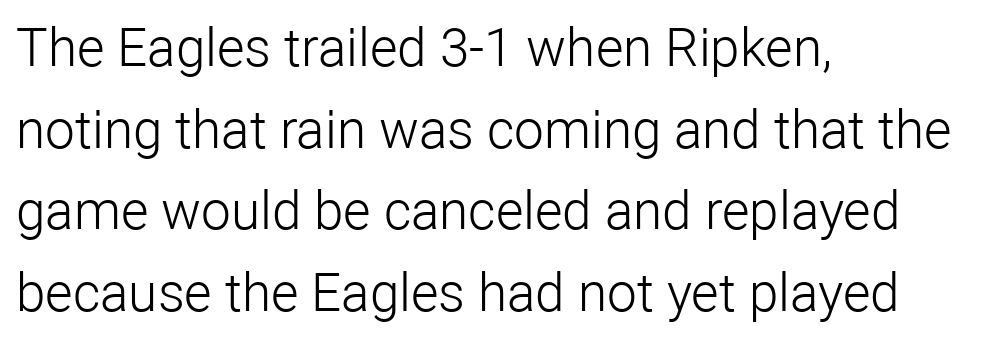
Q: Is the text bold? A: No.
Q: Is the text italic (slanted)? A: No, it is upright.
Q: Is the typeface a serif or a sans-serif typeface? A: Sans-serif.
Q: Is the text underlined? A: No.
Q: How is the paragraph aligned? A: Left-aligned.
Q: Is the spacing between letters normal or unusually wide? A: Normal.
Q: Is the spacing between lines tight, normal or loose? A: Normal.
Q: Width (condensed, normal, or wide)? A: Normal.
Q: Stroke contrast? A: Low.
Q: x-height? A: Medium.
Q: Monospaced? A: No.
